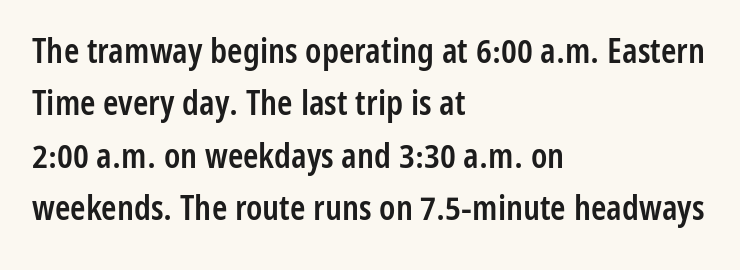
Q: Is the text bold? A: Semi-bold.
Q: Is the text italic (slanted)? A: No, it is upright.
Q: Is the typeface a serif or a sans-serif typeface? A: Sans-serif.
Q: Is the text underlined? A: No.
Q: How is the paragraph aligned? A: Left-aligned.
Q: Is the spacing between letters normal or unusually wide? A: Normal.
Q: Is the spacing between lines tight, normal or loose? A: Normal.
Q: Width (condensed, normal, or wide)? A: Condensed.
Q: Stroke contrast? A: Low.
Q: x-height? A: Medium.
Q: Monospaced? A: No.
